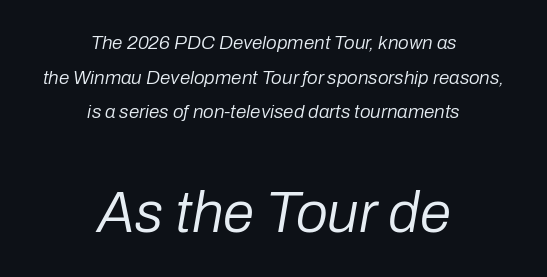
{"italic": "yes", "lean": "right", "slant_degrees": 10, "bold": "no", "weight": "regular", "width": "normal", "stroke_contrast": "low", "x_height": "medium", "monospaced": "no", "underline": "no", "align": "center", "line_spacing_ratio": 1.82, "letter_spacing": "normal", "letter_spacing_em": 0.0, "larger_block": "second", "size_ratio": 3.0, "glyph_px": 57}
